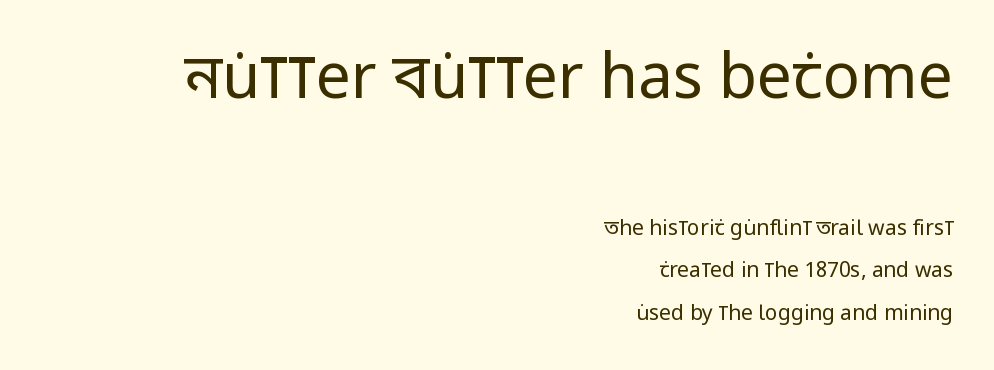
{"serif": "no", "italic": "no", "bold": "no", "weight": "regular", "width": "condensed", "stroke_contrast": "low", "x_height": "large", "monospaced": "no", "underline": "no", "align": "right", "line_spacing": "loose", "line_spacing_ratio": 2.01, "letter_spacing": "normal", "letter_spacing_em": 0.0, "larger_block": "first", "size_ratio": 2.95, "glyph_px": 62}
